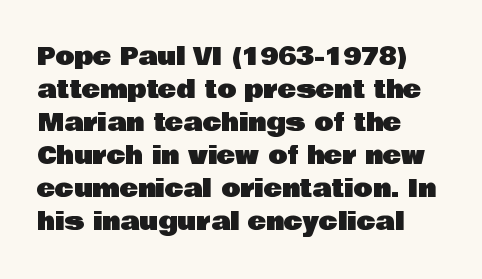
Every row of glyphs begins at an identical x-position on the left. Words appear dense and cohesive because spacing is normal. Unlike italic type, these characters show no tilt at all. Vertical spacing — default. Check under the words: just untouched page.
